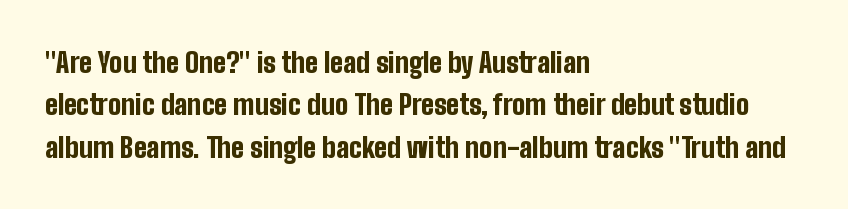
The image shows 28 px bold, condensed sans-serif type, upright; set left-aligned, normal line spacing (1.51x), normal letter spacing, not underlined; low stroke contrast and a medium x-height.
